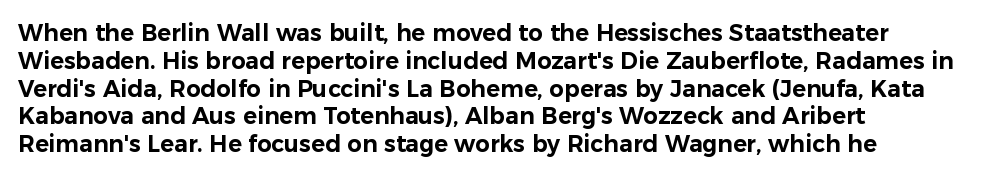
Q: Is the text italic (slanted)? A: No, it is upright.
Q: Is the text underlined? A: No.
Q: How is the paragraph aligned? A: Left-aligned.
Q: Is the spacing between letters normal or unusually wide? A: Normal.
